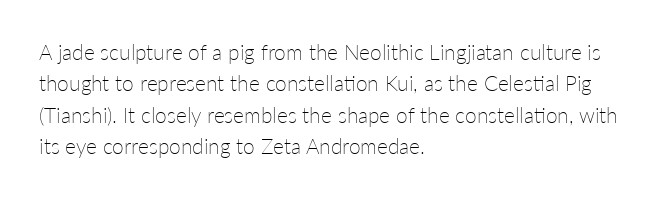
{"italic": "no", "bold": "no", "underline": "no", "align": "left", "line_spacing": "normal", "line_spacing_ratio": 1.5, "letter_spacing": "normal", "letter_spacing_em": 0.0, "glyph_px": 21}
